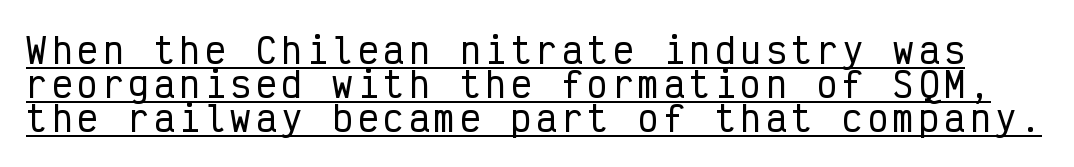
Q: Is the text italic (slanted)? A: No, it is upright.
Q: Is the typeface a serif or a sans-serif typeface? A: Sans-serif.
Q: Is the text underlined? A: Yes.
Q: Is the spacing between lines tight, normal or loose? A: Tight.
Q: Width (condensed, normal, or wide)? A: Condensed.
Q: Stroke contrast? A: Low.
Q: x-height? A: Medium.
Q: Monospaced? A: Yes.
